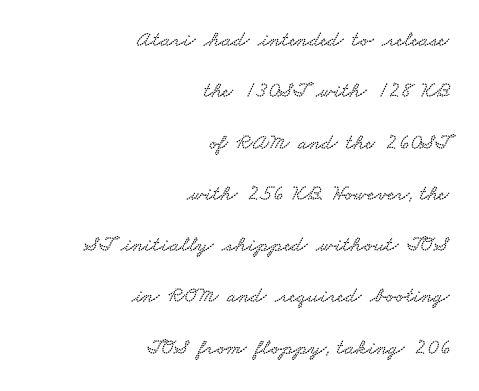
Each word holds together tightly as a unit, with standard inter-letter gaps. If you drew a ruler down the right edge, every line would touch it. The words here are not underlined. Vertical spacing — loose.
